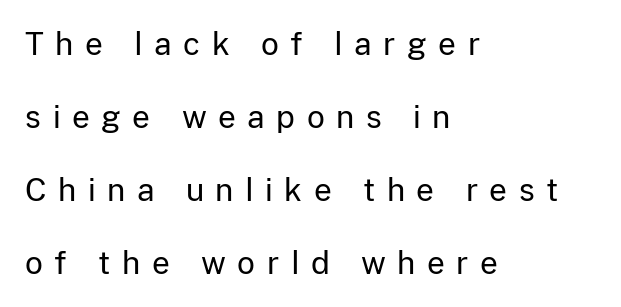
The image shows 31 px regular-weight sans-serif type, upright; set left-aligned, loose line spacing (2.36x), unusually wide letter spacing (+0.37 em), not underlined; low stroke contrast and a medium x-height.
